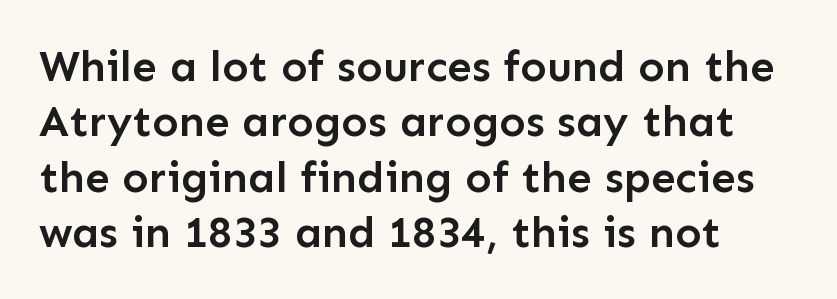
Q: Is the text bold? A: Semi-bold.
Q: Is the text italic (slanted)? A: No, it is upright.
Q: Is the typeface a serif or a sans-serif typeface? A: Sans-serif.
Q: Is the text underlined? A: No.
Q: How is the paragraph aligned? A: Left-aligned.
Q: Is the spacing between letters normal or unusually wide? A: Normal.
Q: Is the spacing between lines tight, normal or loose? A: Normal.
Q: Width (condensed, normal, or wide)? A: Normal.
Q: Stroke contrast? A: Low.
Q: x-height? A: Medium.
Q: Monospaced? A: No.
